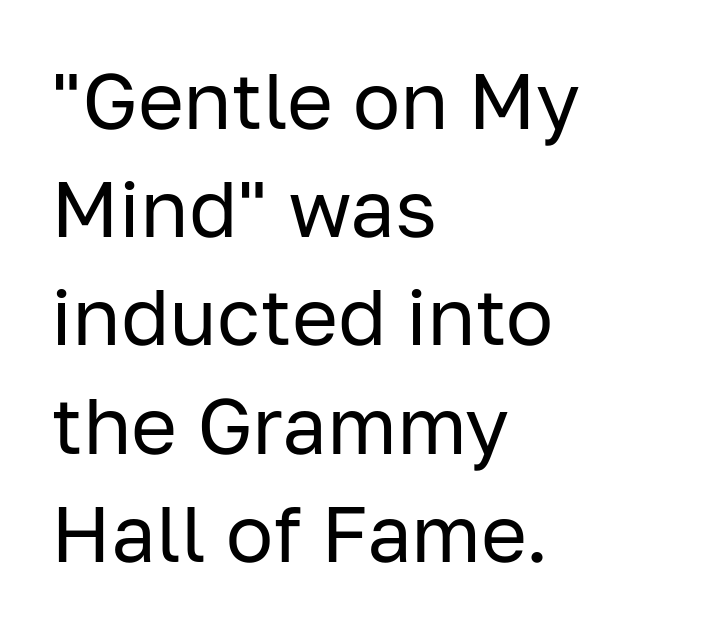
{"serif": "no", "italic": "no", "bold": "no", "weight": "regular", "width": "normal", "stroke_contrast": "low", "x_height": "medium", "monospaced": "no", "underline": "no", "align": "left", "line_spacing": "normal", "line_spacing_ratio": 1.37, "letter_spacing": "normal", "letter_spacing_em": 0.0, "glyph_px": 79}
